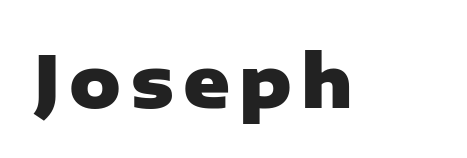
Q: Is the text bold? A: Yes.
Q: Is the text italic (slanted)? A: No, it is upright.
Q: Is the typeface a serif or a sans-serif typeface? A: Sans-serif.
Q: Is the text underlined? A: No.
Q: Width (condensed, normal, or wide)? A: Normal.
Q: Stroke contrast? A: Low.
Q: x-height? A: Medium.
Q: Monospaced? A: No.
